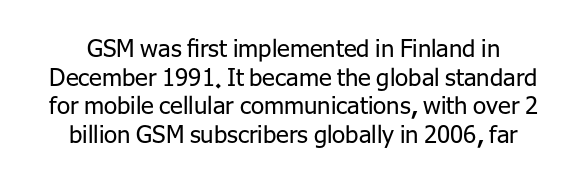
The image shows 24 px text type, upright; set line spacing 1.19x, normal letter spacing, not underlined.
